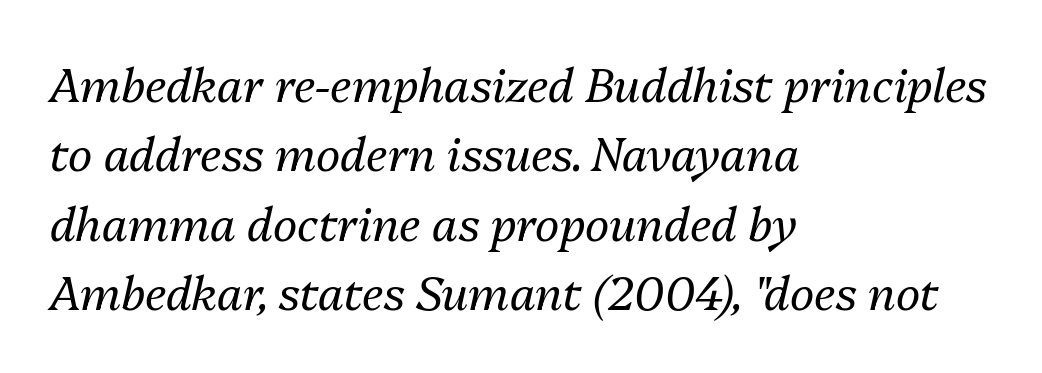
The image shows 46 px regular-weight type, italic (leaning right); set left-aligned, normal line spacing (1.51x), normal letter spacing, not underlined; medium stroke contrast and a medium x-height.
